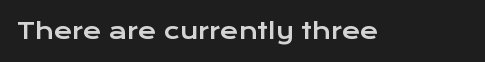
Tall strokes in this sample are plumb rather than angled. Short note: letters normally spaced. Lines of text with bare space underneath.
